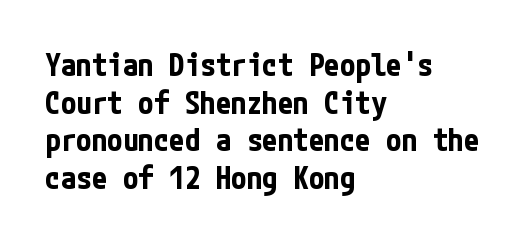
Q: Is the text bold? A: Yes.
Q: Is the text italic (slanted)? A: No, it is upright.
Q: Is the typeface a serif or a sans-serif typeface? A: Sans-serif.
Q: Is the text underlined? A: No.
Q: How is the paragraph aligned? A: Left-aligned.
Q: Is the spacing between letters normal or unusually wide? A: Normal.
Q: Width (condensed, normal, or wide)? A: Condensed.
Q: Stroke contrast? A: Low.
Q: x-height? A: Medium.
